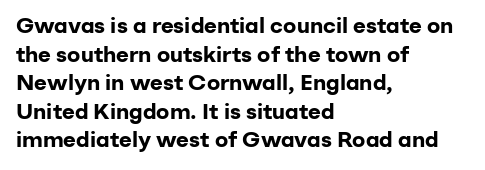
{"italic": "no", "bold": "yes", "underline": "no", "align": "left", "line_spacing": "normal", "line_spacing_ratio": 1.3, "letter_spacing": "normal", "letter_spacing_em": 0.0, "glyph_px": 22}
